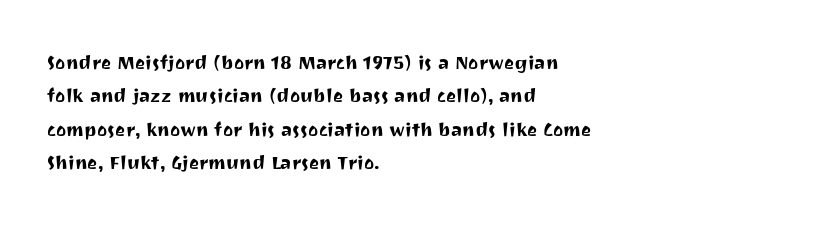
Q: Is the text italic (slanted)? A: No, it is upright.
Q: Is the text underlined? A: No.
Q: How is the paragraph aligned? A: Left-aligned.
Q: Is the spacing between letters normal or unusually wide? A: Normal.
Q: Is the spacing between lines tight, normal or loose? A: Normal.
